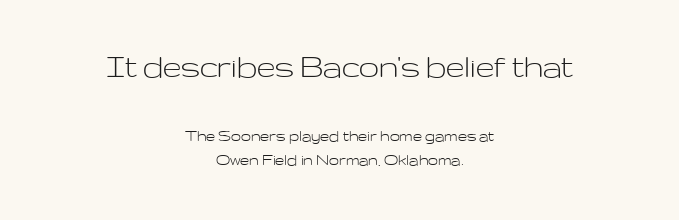
The image shows 36 px light, wide sans-serif type, upright; set centered, normal line spacing (1.33x), normal letter spacing, not underlined; the first (top) block is 2.0x larger; low stroke contrast and a medium x-height.
